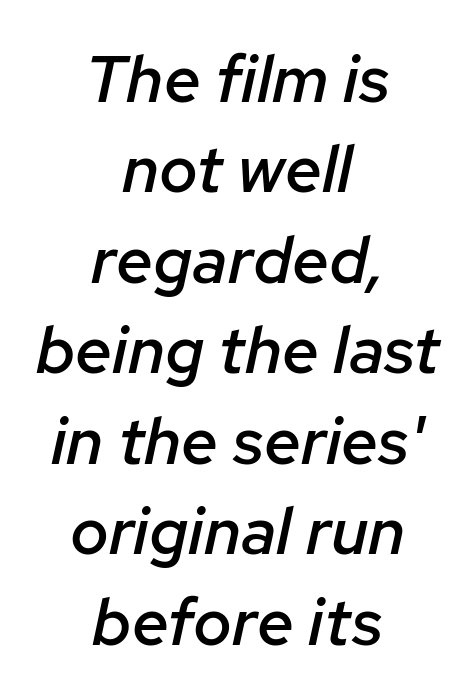
{"italic": "yes", "lean": "right", "slant_degrees": 12, "bold": "semi", "weight": "semibold", "width": "normal", "stroke_contrast": "low", "x_height": "medium", "monospaced": "no", "underline": "no", "align": "center", "line_spacing": "normal", "line_spacing_ratio": 1.37, "letter_spacing": "normal", "letter_spacing_em": 0.0, "glyph_px": 66}
